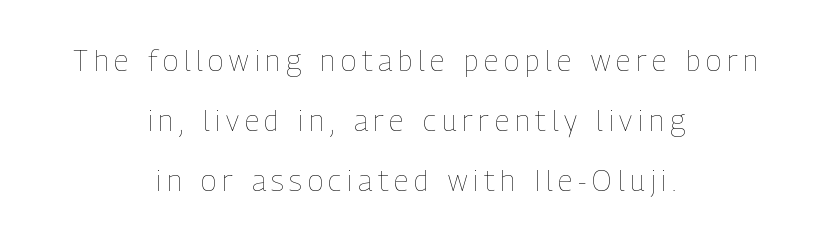
{"italic": "no", "bold": "no", "weight": "thin", "width": "condensed", "stroke_contrast": "low", "x_height": "medium", "monospaced": "no", "underline": "no", "align": "center", "line_spacing": "loose", "line_spacing_ratio": 2.07, "letter_spacing": "wide", "letter_spacing_em": 0.2, "glyph_px": 29}
